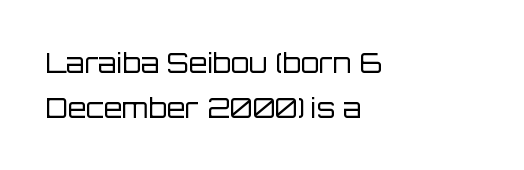
The type sits square on the baseline with zero lean. Descender tails drop into unmarked territory. The passage shown is not bold in any degree. Compared with typical paragraphs, the rows here are spaced about the same.
